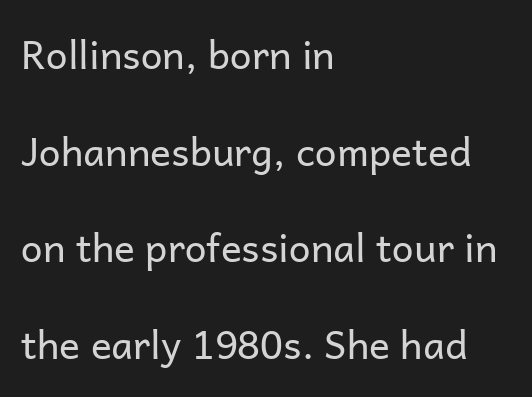
Each letter keeps its own natural width here, so spacing adapts to shape. If you drew a line through each stem, it would be perfectly vertical. Stroke terminals: plain, sans-serif. Words appear dense and cohesive because spacing is normal.
